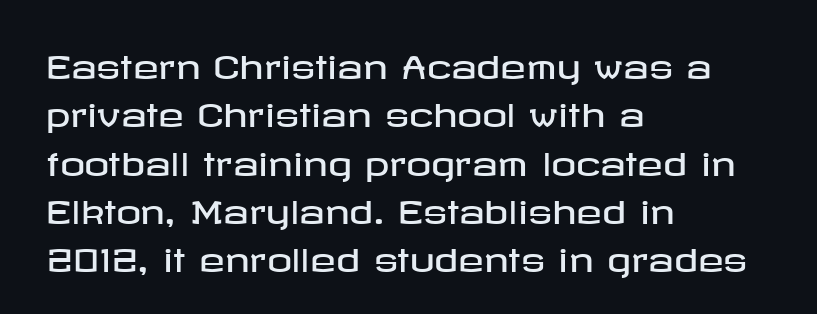
The image shows 31 px wide sans-serif type, upright; set left-aligned, normal line spacing (1.56x), normal letter spacing, not underlined; low stroke contrast and a medium x-height.
